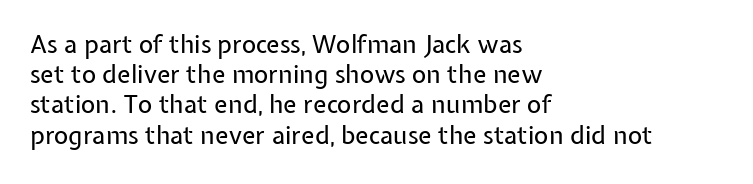
Q: Is the text bold? A: No.
Q: Is the text italic (slanted)? A: No, it is upright.
Q: Is the text underlined? A: No.
Q: How is the paragraph aligned? A: Left-aligned.
Q: Is the spacing between letters normal or unusually wide? A: Normal.
